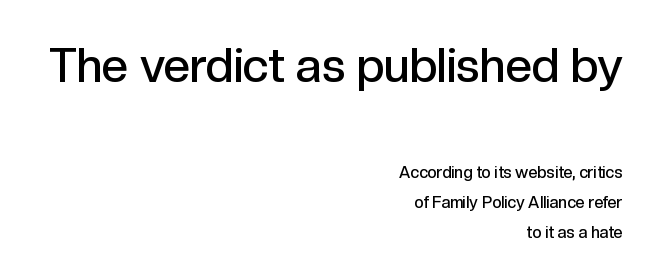
Q: Is the text bold? A: Semi-bold.
Q: Is the text italic (slanted)? A: No, it is upright.
Q: Is the typeface a serif or a sans-serif typeface? A: Sans-serif.
Q: Is the text underlined? A: No.
Q: How is the paragraph aligned? A: Right-aligned.
Q: Is the spacing between letters normal or unusually wide? A: Normal.
Q: Which block of text is set in a larger size, the first (top) or the second (bottom)? A: The first (top) one.
Q: Width (condensed, normal, or wide)? A: Normal.
Q: x-height? A: Medium.
Q: Monospaced? A: No.
